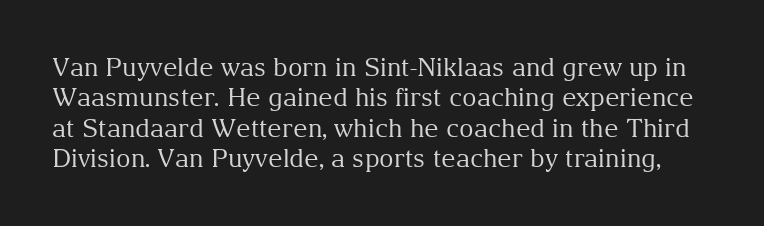
Is the type heavy? It reads as light-to-regular instead. Tracking here is standard; glyphs follow each other at the usual distance. Letters rest on an invisible, unmarked baseline. The axis of the letterforms is exactly vertical.
